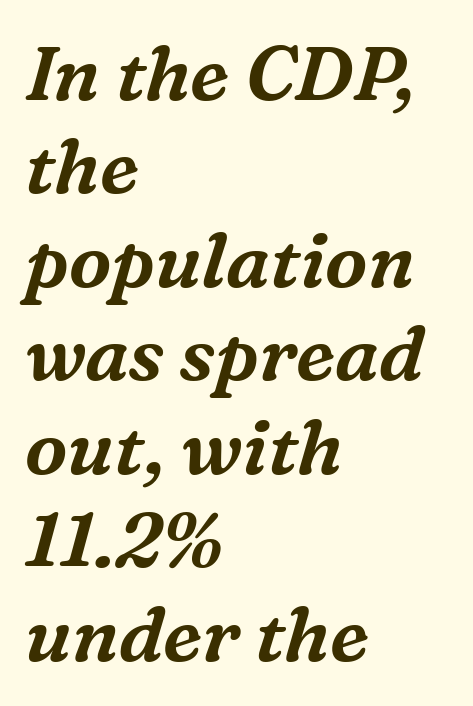
{"serif": "yes", "italic": "yes", "lean": "right", "slant_degrees": 16, "width": "normal", "stroke_contrast": "medium", "x_height": "medium", "monospaced": "no", "underline": "no", "align": "left", "line_spacing_ratio": 1.23, "letter_spacing": "normal", "letter_spacing_em": 0.0, "glyph_px": 76}
